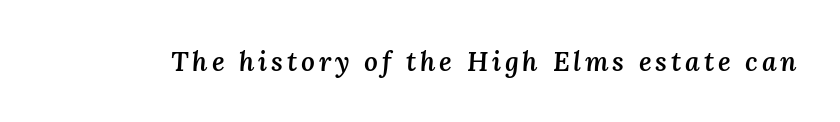
Q: Is the text bold? A: Semi-bold.
Q: Is the text italic (slanted)? A: Yes, it leans right by about 3 degrees.
Q: Is the text underlined? A: No.
